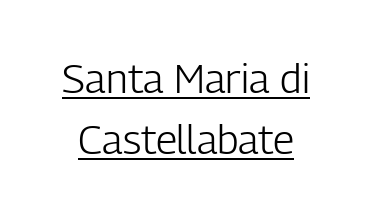
The image shows 41 px light, condensed sans-serif type, upright; set normal line spacing (1.48x), normal letter spacing, underlined; low stroke contrast and a medium x-height.
